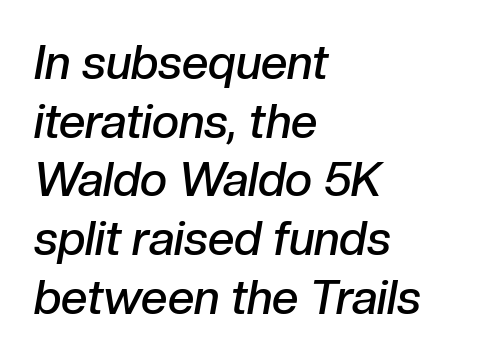
Horizontally, the lines are justified to the leading edge only. The words here are not underlined. The vertical gap from one line to the next is medium. The face used here is a semibold: visibly heavier than regular, lighter than bold. Observe the lean: these are italic letterforms. Look at the tracking — it's just the regular setting, nothing added.
